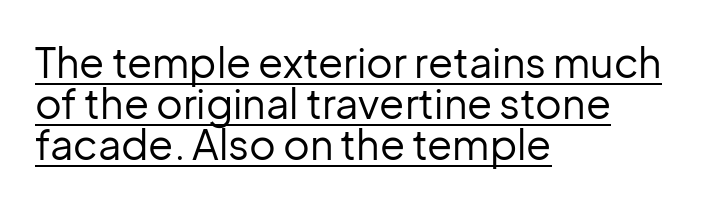
Font category for this specimen: sans-serif. In terms of posture, this sample is upright. Layout note: lines flush left. Inter-character spacing is left at the font's built-in metrics. The vertical gap from one line to the next is small. The letters advance in unequal steps, a hallmark of proportional type.
